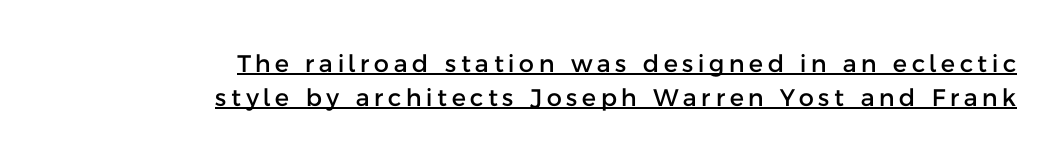
The image shows 24 px text type, upright; set right-aligned, normal line spacing (1.41x), underlined.
